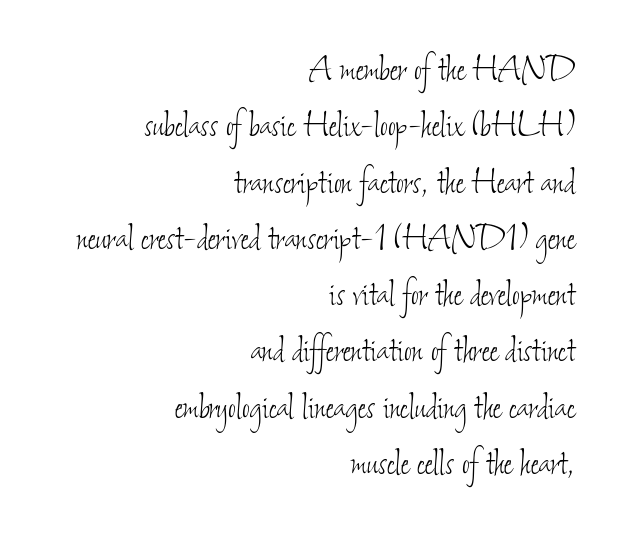
{"bold": "no", "weight": "thin", "width": "condensed", "stroke_contrast": "low", "x_height": "small", "monospaced": "no", "underline": "no", "align": "right", "line_spacing": "normal", "line_spacing_ratio": 1.34, "letter_spacing": "normal", "letter_spacing_em": 0.0, "glyph_px": 42}
